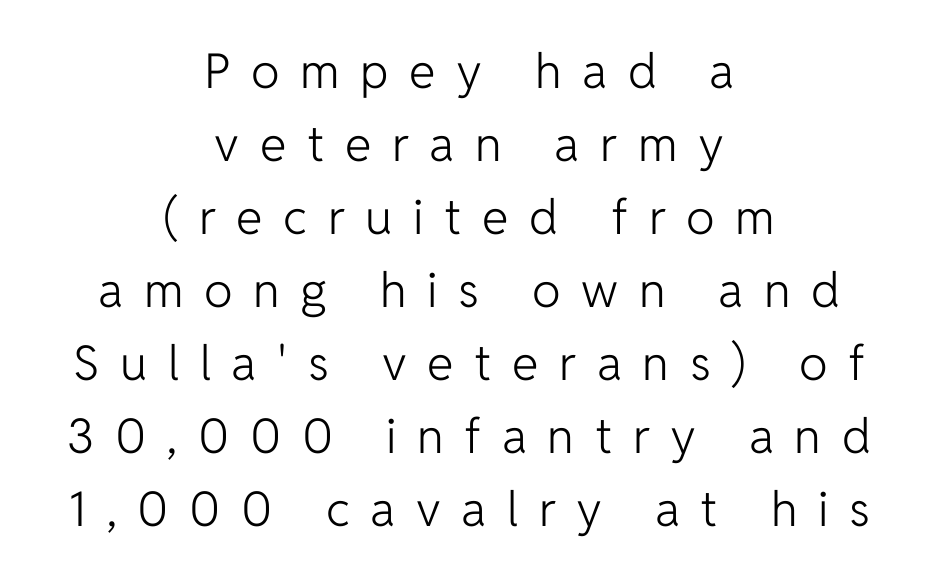
Type without underlining. One glance says typical: line gaps are just what's usual. The letters advance in unequal steps, a hallmark of proportional type. The characters are drawn with everyday or finer stroke widths.
